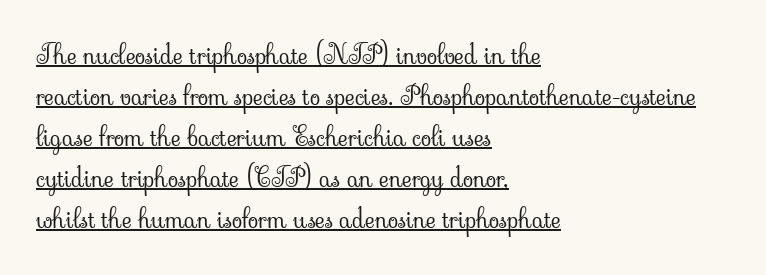
The image shows 27 px text type, upright; set left-aligned, normal line spacing (1.52x), normal letter spacing, underlined.
